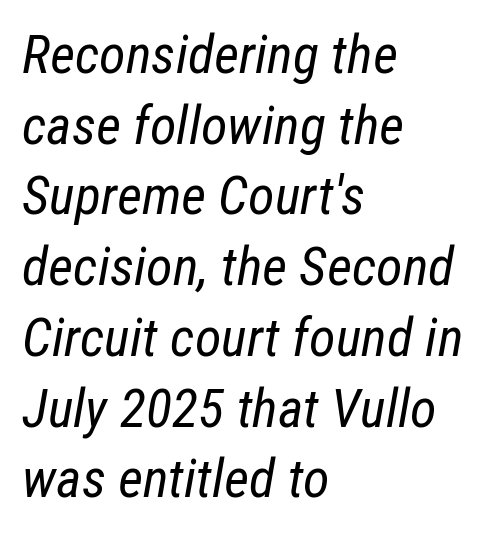
Q: Is the text bold? A: No.
Q: Is the text italic (slanted)? A: Yes, it leans right by about 12 degrees.
Q: Is the text underlined? A: No.
Q: How is the paragraph aligned? A: Left-aligned.
Q: Is the spacing between letters normal or unusually wide? A: Normal.
Q: Is the spacing between lines tight, normal or loose? A: Normal.
Q: Width (condensed, normal, or wide)? A: Condensed.
Q: Stroke contrast? A: Low.
Q: x-height? A: Medium.
Q: Monospaced? A: No.
